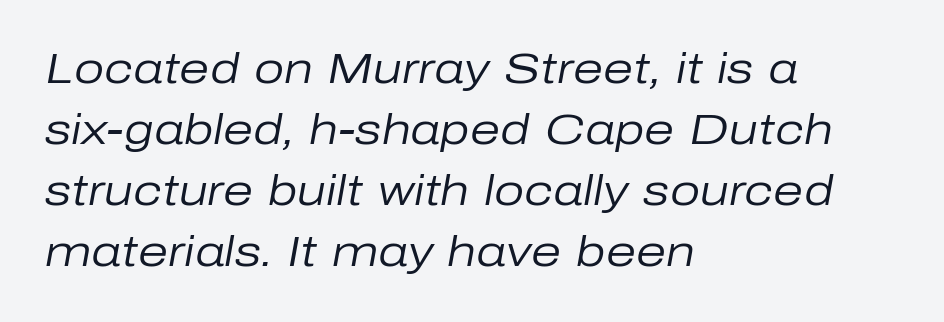
Q: Is the text bold? A: No.
Q: Is the text italic (slanted)? A: Yes, it leans right by about 10 degrees.
Q: Is the text underlined? A: No.
Q: How is the paragraph aligned? A: Left-aligned.
Q: Is the spacing between letters normal or unusually wide? A: Normal.
Q: Is the spacing between lines tight, normal or loose? A: Normal.
Q: Width (condensed, normal, or wide)? A: Normal.
Q: Stroke contrast? A: Low.
Q: x-height? A: Medium.
Q: Monospaced? A: No.
